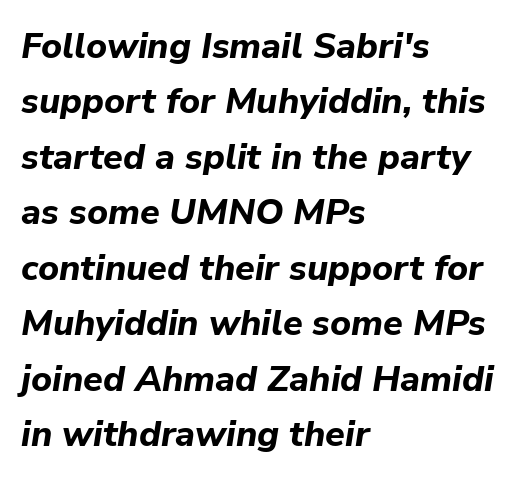
The image shows 36 px bold type, italic (leaning right); set left-aligned, normal line spacing (1.54x), normal letter spacing, not underlined; low stroke contrast and a medium x-height.
